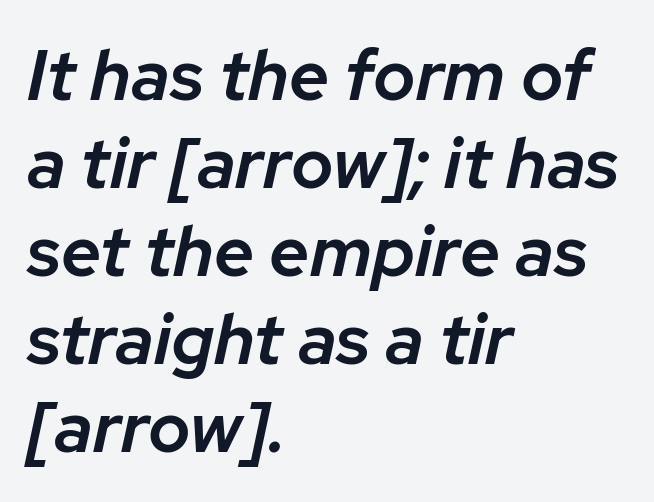
The image shows 71 px semibold type, italic (leaning right); set left-aligned, line spacing 1.24x, normal letter spacing, not underlined; low stroke contrast and a medium x-height.
